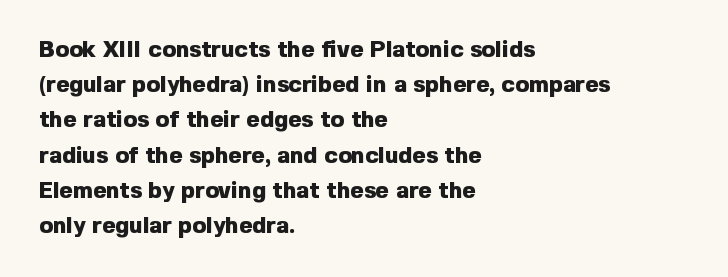
{"italic": "no", "bold": "yes", "underline": "no", "align": "left", "line_spacing": "normal", "line_spacing_ratio": 1.53, "letter_spacing": "normal", "letter_spacing_em": 0.0, "glyph_px": 23}
